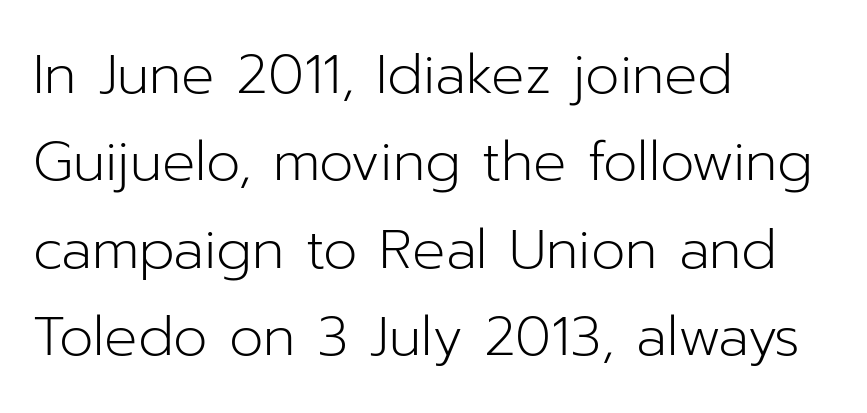
Q: Is the text bold? A: No.
Q: Is the text italic (slanted)? A: No, it is upright.
Q: Is the typeface a serif or a sans-serif typeface? A: Sans-serif.
Q: Is the text underlined? A: No.
Q: How is the paragraph aligned? A: Left-aligned.
Q: Is the spacing between letters normal or unusually wide? A: Normal.
Q: Is the spacing between lines tight, normal or loose? A: Normal.
Q: Width (condensed, normal, or wide)? A: Normal.
Q: Stroke contrast? A: Low.
Q: x-height? A: Medium.
Q: Monospaced? A: No.
